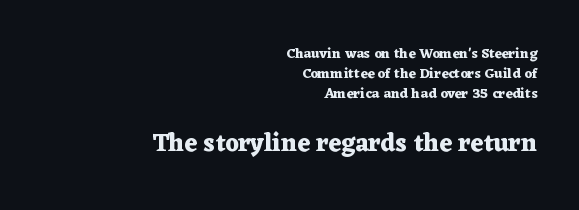
Q: Is the text bold? A: Yes.
Q: Is the text italic (slanted)? A: No, it is upright.
Q: Is the text underlined? A: No.
Q: How is the paragraph aligned? A: Right-aligned.
Q: Is the spacing between letters normal or unusually wide? A: Normal.
Q: Is the spacing between lines tight, normal or loose? A: Normal.
Q: Which block of text is set in a larger size, the first (top) or the second (bottom)? A: The second (bottom) one.
